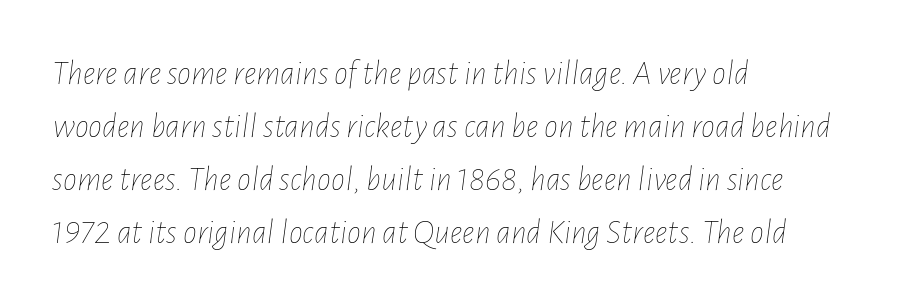
Regarding leading, the lines here are spaced in the standard way. Posture: slanted. Counters stay open thanks to moderate or lighter strokes. No word sits above an underline.
